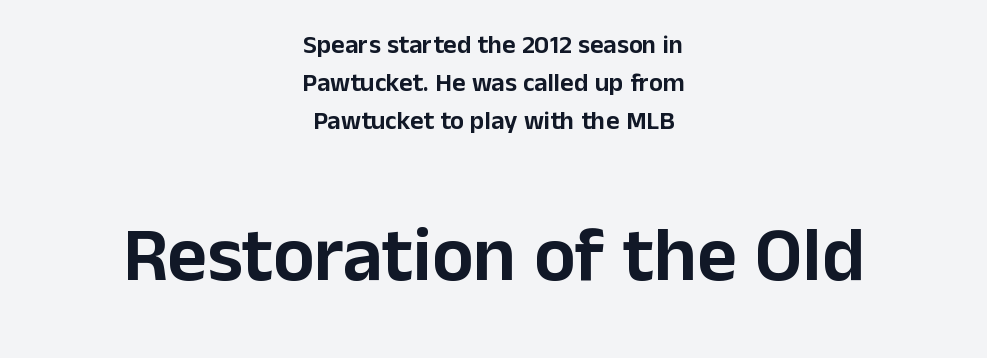
The image shows 77 px sans-serif type, upright; set centered, normal line spacing (1.46x), normal letter spacing, not underlined; the second (bottom) block is 2.96x larger; low stroke contrast and a medium x-height.
